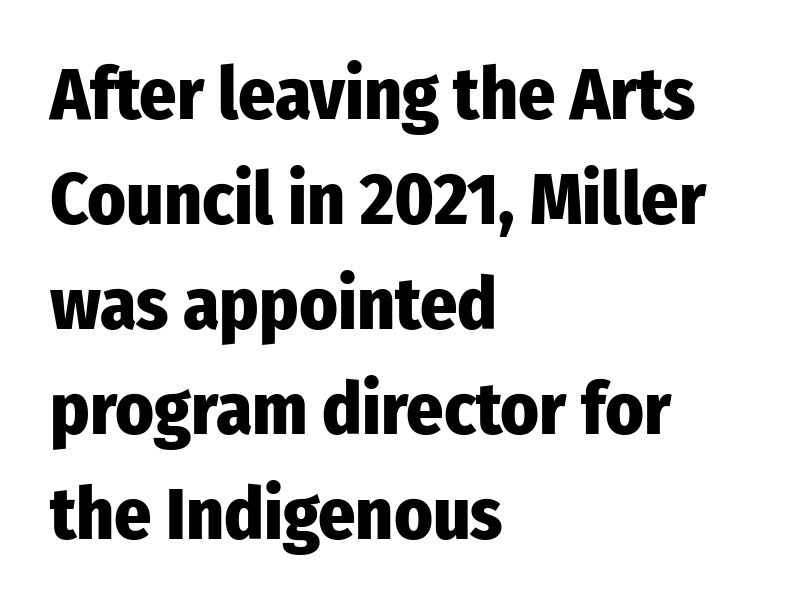
{"serif": "no", "italic": "no", "bold": "yes", "weight": "heavy", "width": "condensed", "stroke_contrast": "low", "x_height": "medium", "monospaced": "no", "underline": "no", "align": "left", "line_spacing": "normal", "line_spacing_ratio": 1.44, "letter_spacing": "normal", "letter_spacing_em": 0.0, "glyph_px": 73}
